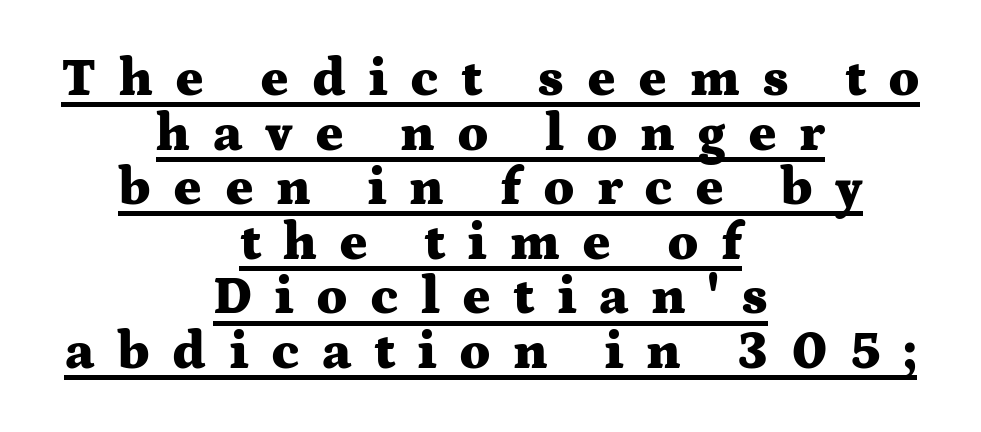
Q: Is the text bold? A: Yes.
Q: Is the text italic (slanted)? A: No, it is upright.
Q: Is the typeface a serif or a sans-serif typeface? A: Serif.
Q: Is the text underlined? A: Yes.
Q: How is the paragraph aligned? A: Centered.
Q: Is the spacing between letters normal or unusually wide? A: Unusually wide.
Q: Is the spacing between lines tight, normal or loose? A: Tight.
Q: Width (condensed, normal, or wide)? A: Wide.
Q: Stroke contrast? A: Medium.
Q: x-height? A: Medium.
Q: Monospaced? A: No.
